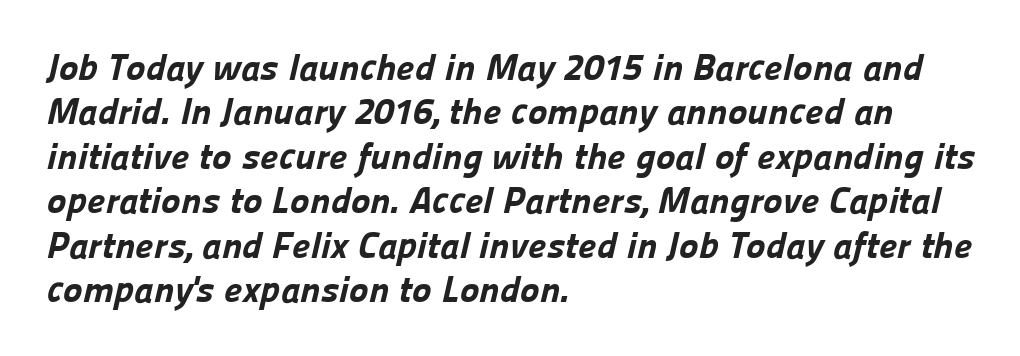
{"serif": "no", "bold": "yes", "weight": "bold", "width": "normal", "stroke_contrast": "low", "x_height": "medium", "monospaced": "no", "underline": "no", "align": "left", "line_spacing_ratio": 1.2, "letter_spacing": "normal", "letter_spacing_em": 0.0, "glyph_px": 37}
